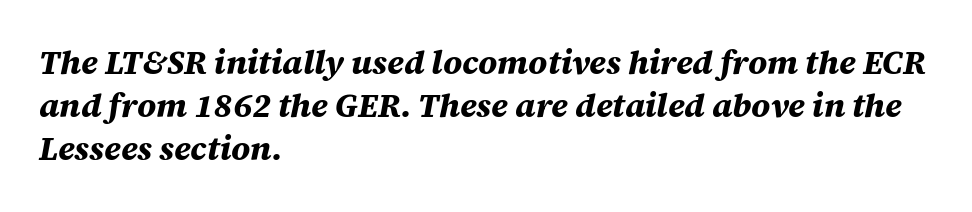
Spacing verdict: proportional, widths tailored to each character. Underline: absent. These lines carry a lot of weight — the face is fully bold. Look at the tracking — it's just the regular setting, nothing added.
